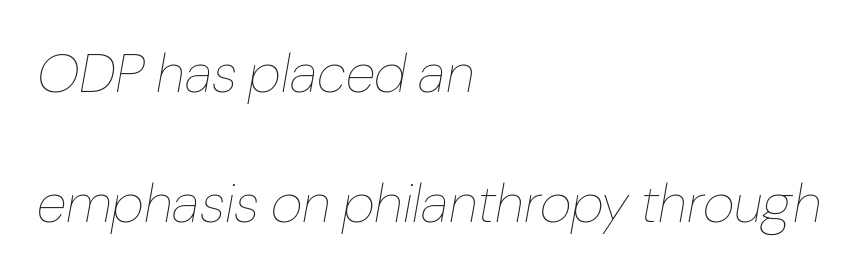
This sample is left-justified, so line endings fall wherever the words run out. The leading is generous, giving the passage an open texture. Each word holds together tightly as a unit, with standard inter-letter gaps. Nobody drew a line under any word here. These glyphs show unthickened strokes, regular width or finer.
